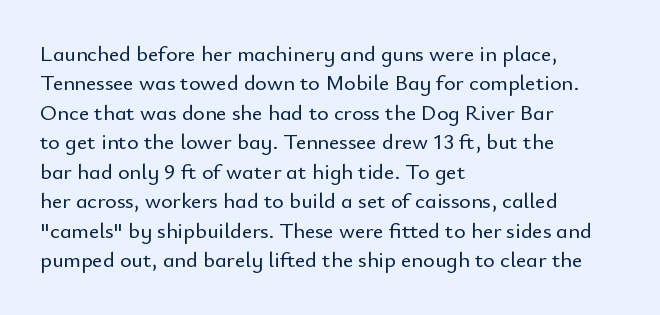
Q: Is the text italic (slanted)? A: No, it is upright.
Q: Is the text underlined? A: No.
Q: How is the paragraph aligned? A: Left-aligned.
Q: Is the spacing between letters normal or unusually wide? A: Normal.
Q: Is the spacing between lines tight, normal or loose? A: Normal.
